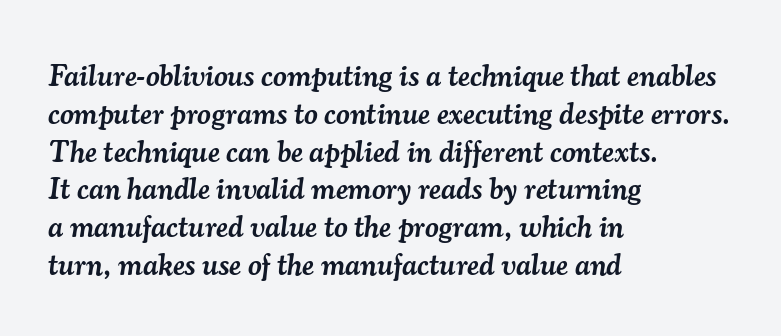
The image shows 30 px semibold serif type, italic (leaning right); set left-aligned, normal line spacing (1.26x), normal letter spacing, not underlined; medium stroke contrast and a small x-height.
